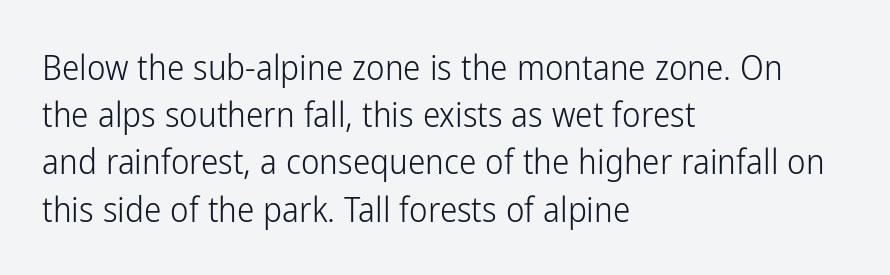
Q: Is the text bold? A: No.
Q: Is the text italic (slanted)? A: No, it is upright.
Q: Is the typeface a serif or a sans-serif typeface? A: Sans-serif.
Q: Is the text underlined? A: No.
Q: How is the paragraph aligned? A: Left-aligned.
Q: Is the spacing between letters normal or unusually wide? A: Normal.
Q: Is the spacing between lines tight, normal or loose? A: Normal.
Q: Width (condensed, normal, or wide)? A: Condensed.
Q: Stroke contrast? A: Low.
Q: x-height? A: Medium.
Q: Monospaced? A: No.
